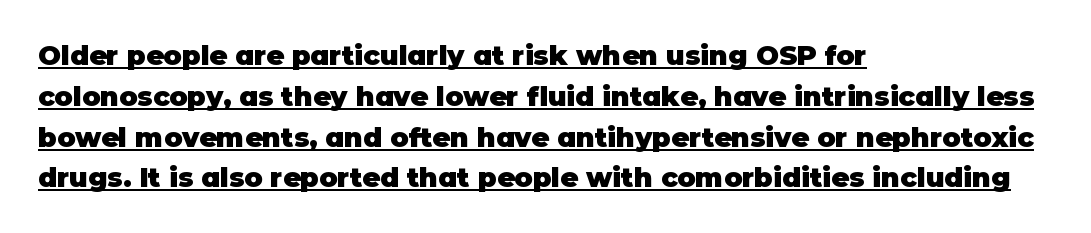
Q: Is the text bold? A: Yes.
Q: Is the text italic (slanted)? A: No, it is upright.
Q: Is the text underlined? A: Yes.
Q: How is the paragraph aligned? A: Left-aligned.
Q: Is the spacing between letters normal or unusually wide? A: Normal.
Q: Is the spacing between lines tight, normal or loose? A: Normal.
